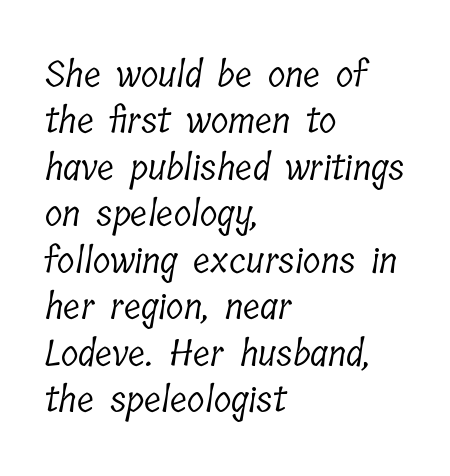
{"serif": "yes", "bold": "no", "weight": "light", "width": "condensed", "stroke_contrast": "low", "x_height": "medium", "monospaced": "no", "underline": "no", "align": "left", "line_spacing": "normal", "line_spacing_ratio": 1.29, "letter_spacing": "normal", "letter_spacing_em": 0.0, "glyph_px": 36}
